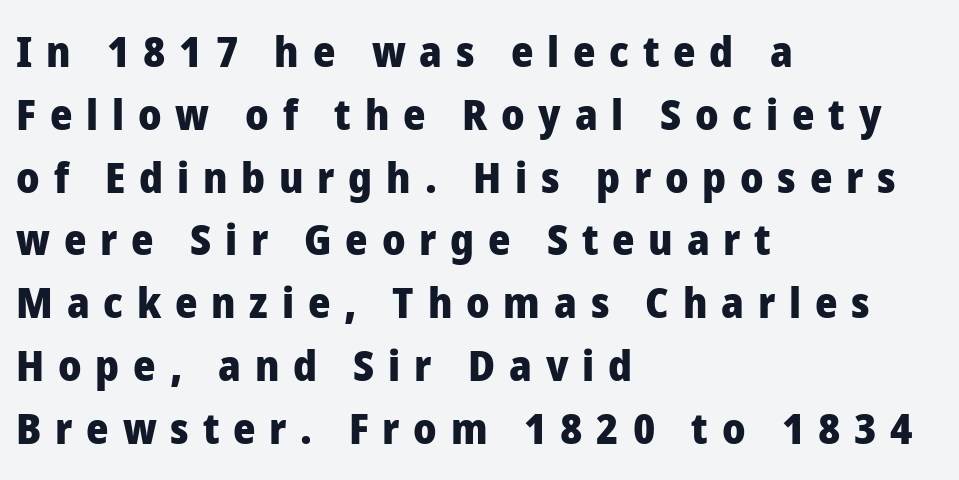
The image shows 43 px heavy sans-serif type, upright; set left-aligned, normal line spacing (1.46x), unusually wide letter spacing (+0.32 em), not underlined; low stroke contrast and a medium x-height.
